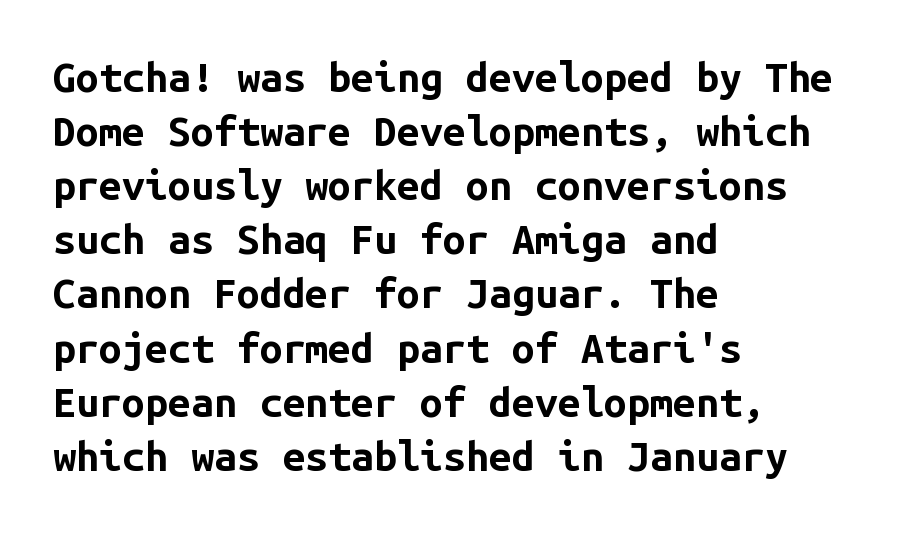
The image shows 41 px bold sans-serif type, upright, monospaced; set left-aligned, normal line spacing (1.32x), normal letter spacing, not underlined; low stroke contrast and a medium x-height.
